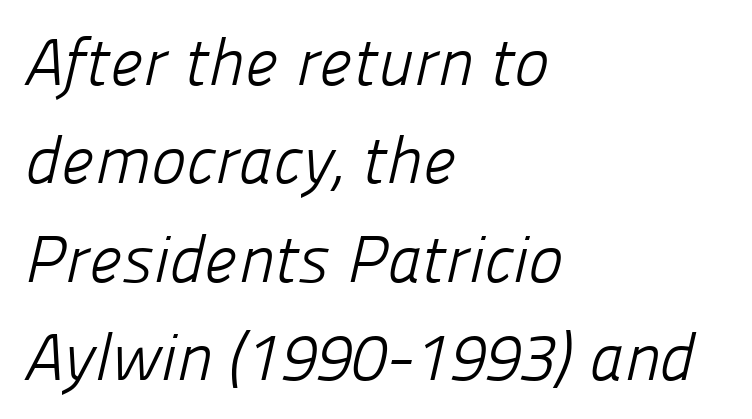
The image shows 66 px light sans-serif type; set left-aligned, normal line spacing (1.49x), normal letter spacing, not underlined; low stroke contrast and a medium x-height.
